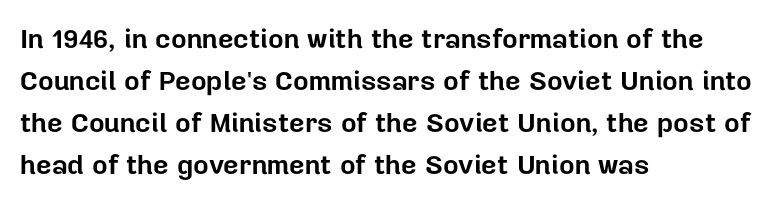
The image shows 27 px bold type, upright; set left-aligned, normal line spacing (1.55x), normal letter spacing, not underlined.
